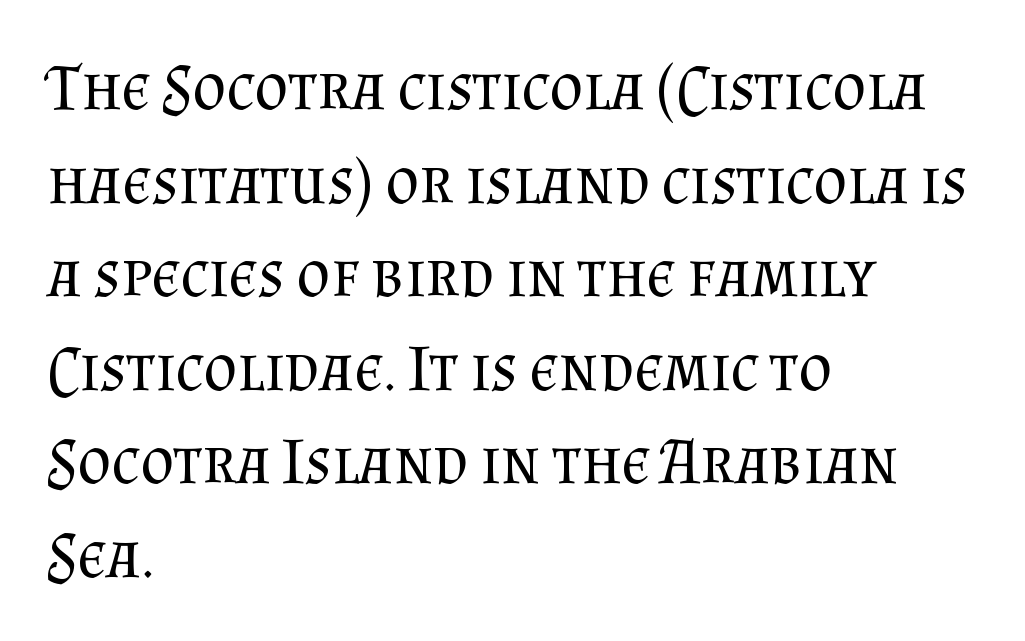
Q: Is the text bold? A: No.
Q: Is the text italic (slanted)? A: No, it is upright.
Q: Is the typeface a serif or a sans-serif typeface? A: Serif.
Q: Is the text underlined? A: No.
Q: How is the paragraph aligned? A: Left-aligned.
Q: Is the spacing between letters normal or unusually wide? A: Normal.
Q: Is the spacing between lines tight, normal or loose? A: Normal.
Q: Width (condensed, normal, or wide)? A: Normal.
Q: Stroke contrast? A: Medium.
Q: x-height? A: Small.
Q: Monospaced? A: No.
